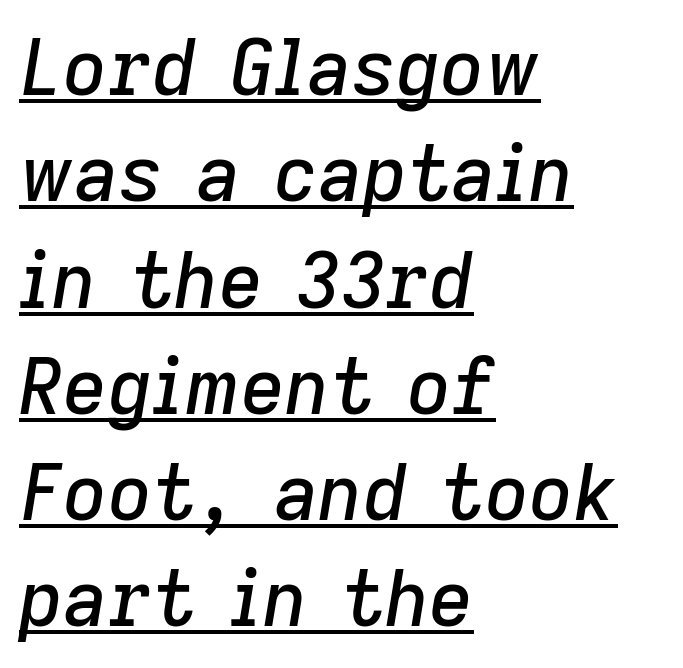
{"italic": "yes", "lean": "right", "slant_degrees": 9, "width": "normal", "stroke_contrast": "low", "x_height": "medium", "monospaced": "no", "underline": "yes", "align": "left", "line_spacing": "normal", "line_spacing_ratio": 1.38, "letter_spacing": "normal", "letter_spacing_em": 0.0, "glyph_px": 77}
